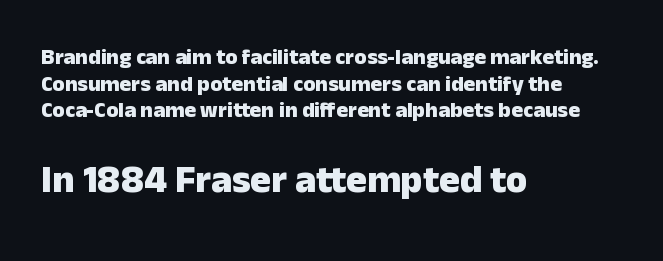
The image shows 39 px heavy sans-serif type, upright; set left-aligned, line spacing 1.21x, normal letter spacing, not underlined; the second (bottom) block is 1.77x larger; low stroke contrast and a medium x-height.
